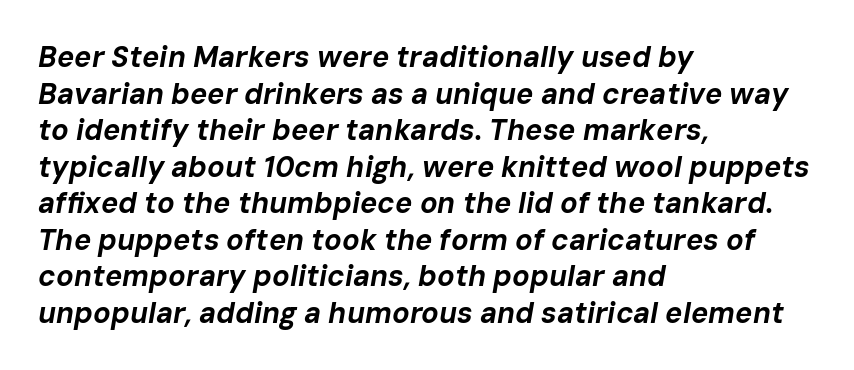
Reading down the column, the eye jumps a familiar distance to each next line. Style check: oblique. Emphasis by weight is at full strength: bold. The rendering anchors every line to the left-hand side.
